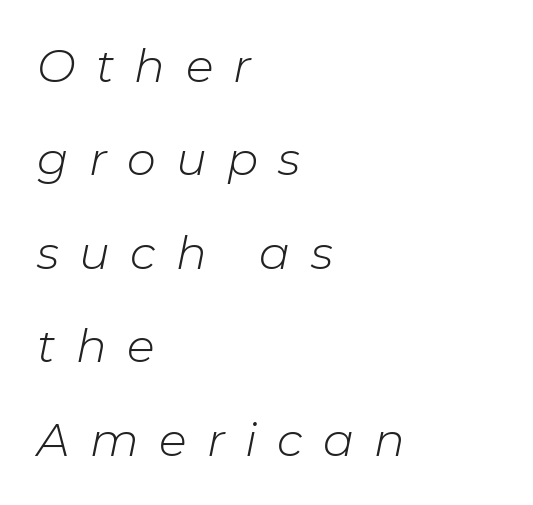
Compared with typical body copy, the letter spacing here is much looser. The block of text is sparse from top to bottom, with ample space between rows. No chunkiness to these letters — they're not bold. Only glyphs here, with clear space below each row. Notice how the stems are inclined rather than vertical — that's the hallmark of italics. These lines stack with their left ends in a neat column.
